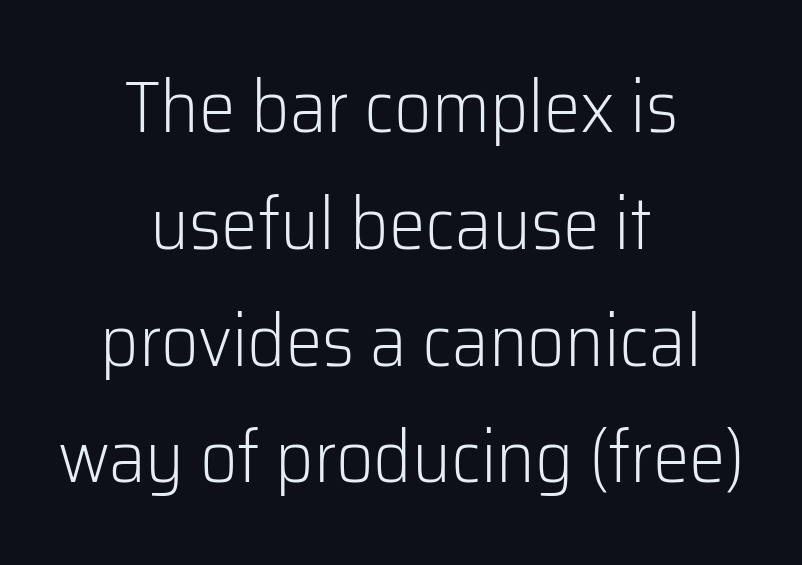
Neither beginnings nor endings align; midpoints do. The letters stand upright; this is a roman face. Serif or sans? Sans — the stroke terminals are bare. Proportional: the letters do not fall into vertical columns. The typeface has the unassuming heft of standard copy or less.
